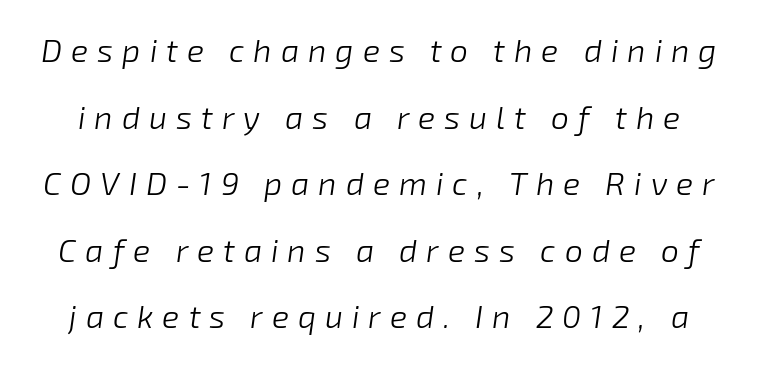
In terms of letterspacing, this is a distinctly airy, spread setting. Honestly, there is no underline to notice here at all. The space between consecutive lines is lavish. The face used here is proportionally spaced, like ordinary book or web type. Would a proofreader flag this as italicized? Yes.
